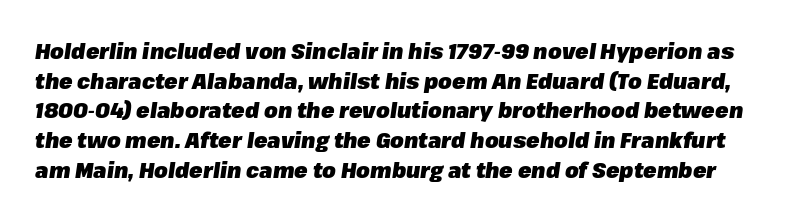
{"italic": "yes", "lean": "right", "slant_degrees": 8, "bold": "yes", "underline": "no", "line_spacing": "normal", "line_spacing_ratio": 1.35, "letter_spacing": "normal", "letter_spacing_em": 0.0, "glyph_px": 22}
